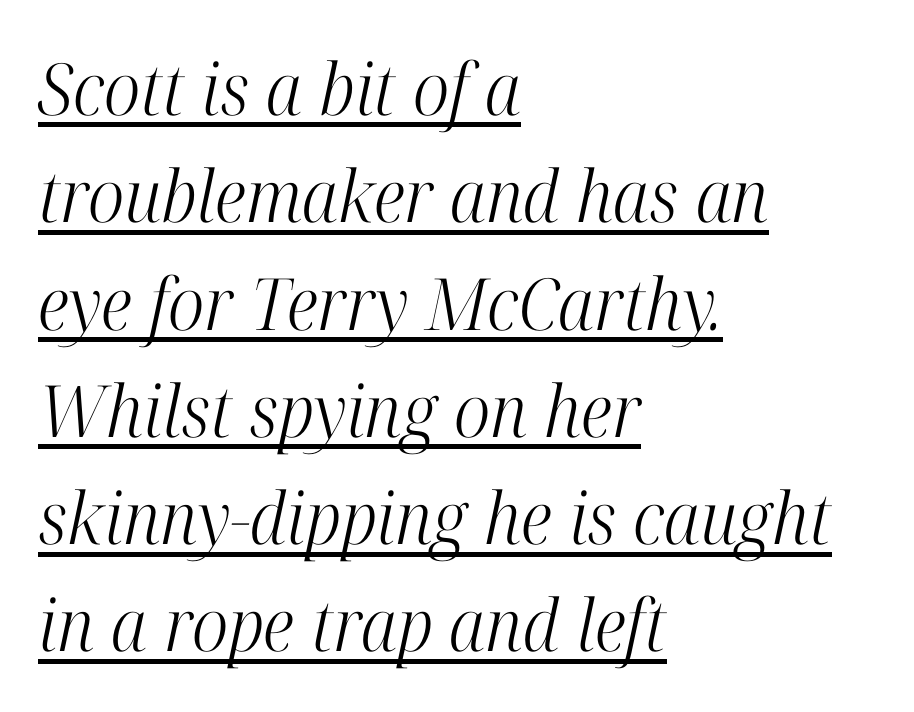
The image shows 72 px light, condensed serif type, italic (leaning right); set left-aligned, normal line spacing (1.49x), normal letter spacing, underlined; high stroke contrast and a medium x-height.
